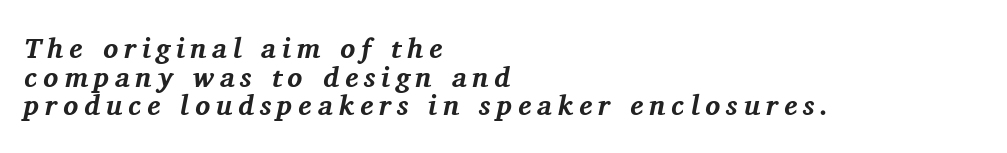
Caption: bold face, heavy strokes. The block of text is dense from top to bottom, with scant space between rows. Looking at the ascenders, they clearly lean. The passage shown is typed in a proportional face where columns would drift. Substantial extra tracking has been applied to these lines.
